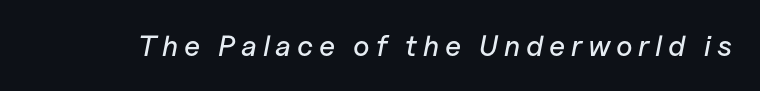
Q: Is the text italic (slanted)? A: Yes, it leans right by about 11 degrees.
Q: Is the text underlined? A: No.
Q: Is the spacing between letters normal or unusually wide? A: Unusually wide.
Q: Width (condensed, normal, or wide)? A: Normal.
Q: Stroke contrast? A: Low.
Q: x-height? A: Medium.
Q: Monospaced? A: No.
